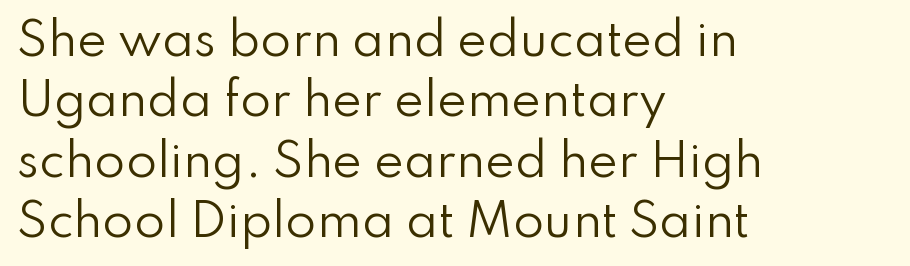
Compared with a typical body face, this is equally light or lighter still. Descenders are the only things crossing below the line. Proportional: the letters do not fall into vertical columns. Quick note: not italic, upright. Compared with a centered layout, this one pins lines to the left instead. Quick note: interline space is typical.
